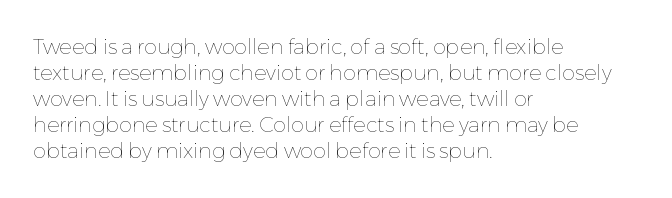
Q: Is the text bold? A: No.
Q: Is the text italic (slanted)? A: No, it is upright.
Q: Is the text underlined? A: No.
Q: How is the paragraph aligned? A: Left-aligned.
Q: Is the spacing between letters normal or unusually wide? A: Normal.
